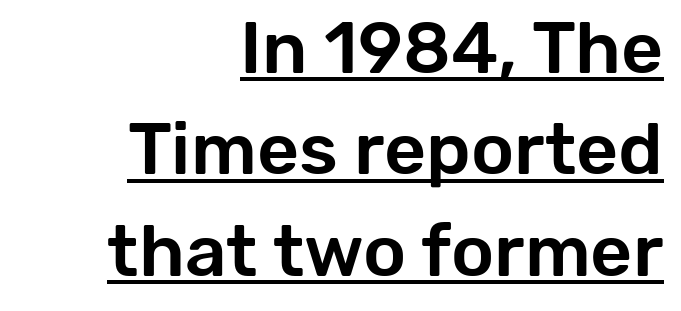
Q: Is the text italic (slanted)? A: No, it is upright.
Q: Is the typeface a serif or a sans-serif typeface? A: Sans-serif.
Q: Is the text underlined? A: Yes.
Q: How is the paragraph aligned? A: Right-aligned.
Q: Is the spacing between letters normal or unusually wide? A: Normal.
Q: Is the spacing between lines tight, normal or loose? A: Normal.
Q: Width (condensed, normal, or wide)? A: Normal.
Q: Stroke contrast? A: Low.
Q: x-height? A: Medium.
Q: Monospaced? A: No.
